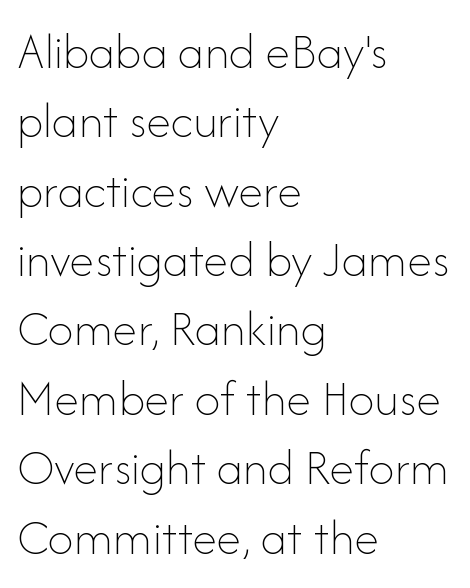
{"italic": "no", "bold": "no", "weight": "thin", "width": "normal", "stroke_contrast": "low", "x_height": "small", "monospaced": "no", "underline": "no", "align": "left", "line_spacing": "normal", "line_spacing_ratio": 1.36, "letter_spacing": "normal", "letter_spacing_em": 0.0, "glyph_px": 51}
